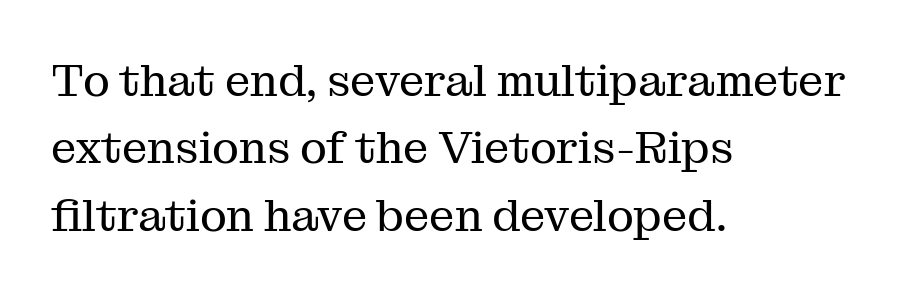
{"serif": "yes", "italic": "no", "bold": "no", "weight": "regular", "width": "normal", "stroke_contrast": "medium", "x_height": "medium", "monospaced": "no", "underline": "no", "align": "left", "line_spacing": "normal", "line_spacing_ratio": 1.5, "letter_spacing": "normal", "letter_spacing_em": 0.0, "glyph_px": 45}
